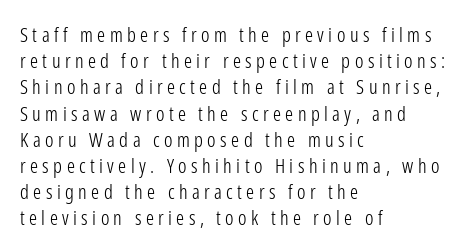
The image shows 20 px text type, upright; set left-aligned, normal line spacing (1.31x), unusually wide letter spacing (+0.22 em), not underlined.
